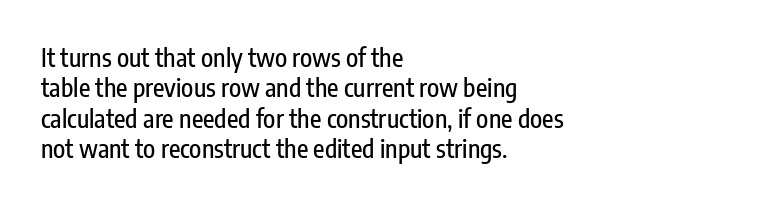
Q: Is the text italic (slanted)? A: No, it is upright.
Q: Is the text underlined? A: No.
Q: How is the paragraph aligned? A: Left-aligned.
Q: Is the spacing between letters normal or unusually wide? A: Normal.
